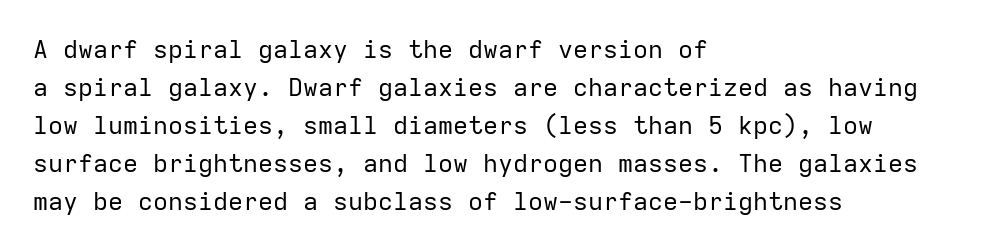
Q: Is the text bold? A: No.
Q: Is the text italic (slanted)? A: No, it is upright.
Q: Is the text underlined? A: No.
Q: How is the paragraph aligned? A: Left-aligned.
Q: Is the spacing between letters normal or unusually wide? A: Normal.
Q: Is the spacing between lines tight, normal or loose? A: Normal.
